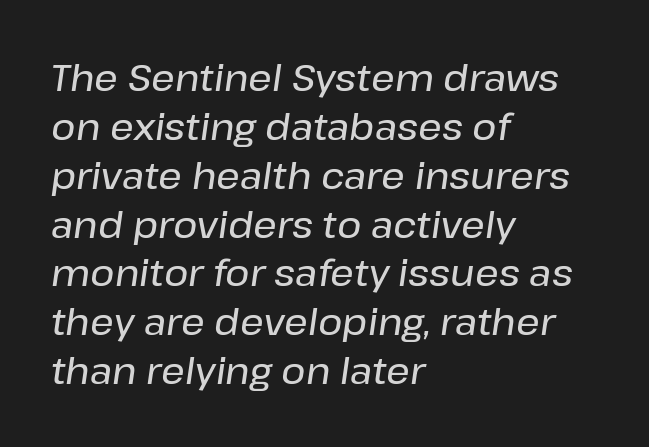
Each line starts at the same left margin while the right side varies. Rows of type keep a routine distance in the vertical direction. These lines are rendered in a variable-pitch font. The lettering tilts uniformly, giving the passage an italic look. Here the glyphs are tracked normally, forming tight word shapes. Words float on clear page, feet unadorned.
